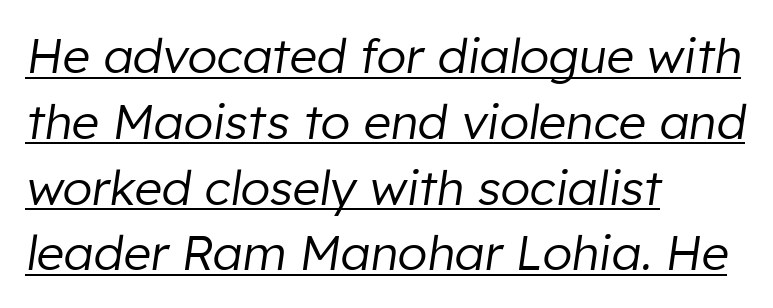
The image shows 48 px regular-weight type, italic (leaning right); set left-aligned, normal line spacing (1.37x), normal letter spacing, underlined; low stroke contrast and a medium x-height.
